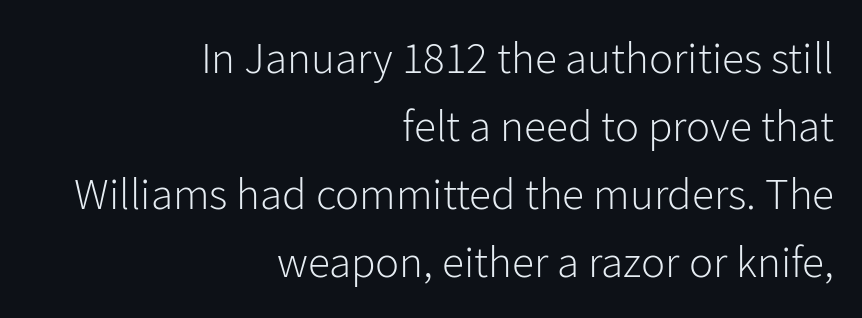
Spacing verdict: proportional, widths tailored to each character. Spacing between characters is what you'd get straight out of the box. Think standard paragraph weight, or any step lighter than that. The zone under the glyphs is completely vacant. What's the leading like? Ordinary, nothing unusual. These lines are set flush right with a ragged left edge.
